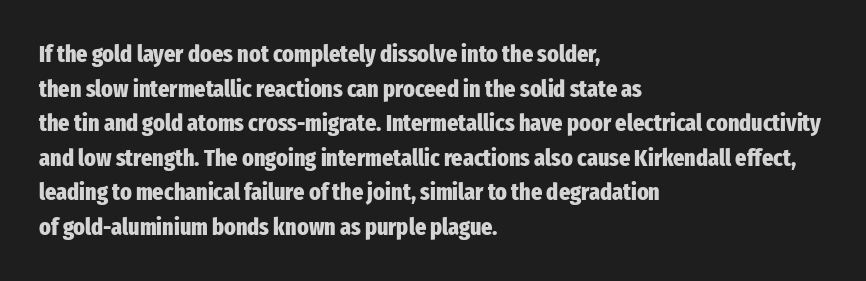
The image shows 24 px bold type, upright; set left-aligned, normal line spacing (1.44x), normal letter spacing, not underlined.
